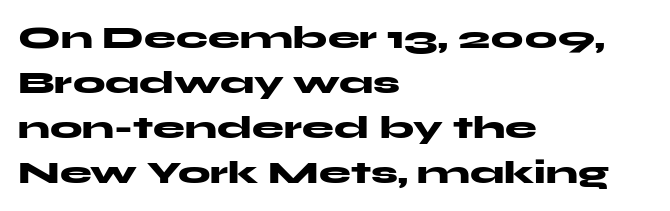
Q: Is the text bold? A: Yes.
Q: Is the text italic (slanted)? A: No, it is upright.
Q: Is the typeface a serif or a sans-serif typeface? A: Sans-serif.
Q: Is the text underlined? A: No.
Q: How is the paragraph aligned? A: Left-aligned.
Q: Is the spacing between letters normal or unusually wide? A: Normal.
Q: Is the spacing between lines tight, normal or loose? A: Normal.
Q: Width (condensed, normal, or wide)? A: Wide.
Q: Stroke contrast? A: Medium.
Q: x-height? A: Medium.
Q: Monospaced? A: No.
